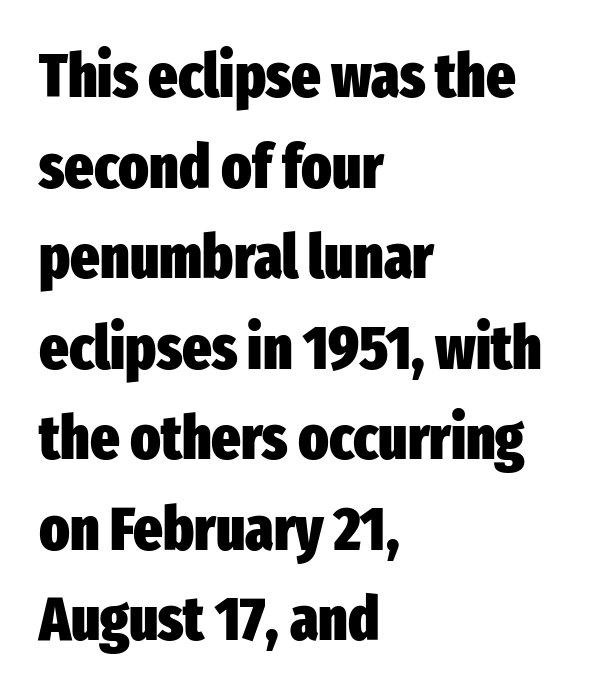
Q: Is the text bold? A: Yes.
Q: Is the text italic (slanted)? A: No, it is upright.
Q: Is the typeface a serif or a sans-serif typeface? A: Sans-serif.
Q: Is the text underlined? A: No.
Q: How is the paragraph aligned? A: Left-aligned.
Q: Is the spacing between letters normal or unusually wide? A: Normal.
Q: Is the spacing between lines tight, normal or loose? A: Normal.
Q: Width (condensed, normal, or wide)? A: Condensed.
Q: Stroke contrast? A: Low.
Q: x-height? A: Medium.
Q: Monospaced? A: No.
